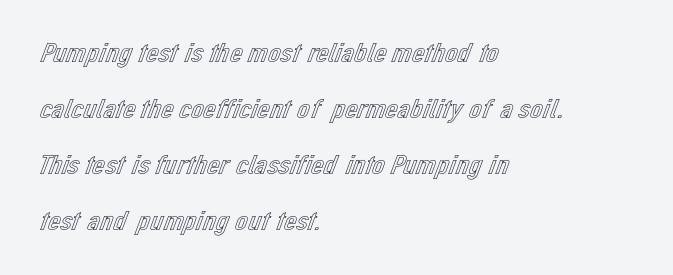
Q: Is the text italic (slanted)? A: Yes.
Q: Is the text underlined? A: No.
Q: How is the paragraph aligned? A: Left-aligned.
Q: Is the spacing between letters normal or unusually wide? A: Normal.
Q: Is the spacing between lines tight, normal or loose? A: Loose.
Q: Width (condensed, normal, or wide)? A: Normal.
Q: x-height? A: Medium.
Q: Monospaced? A: No.
